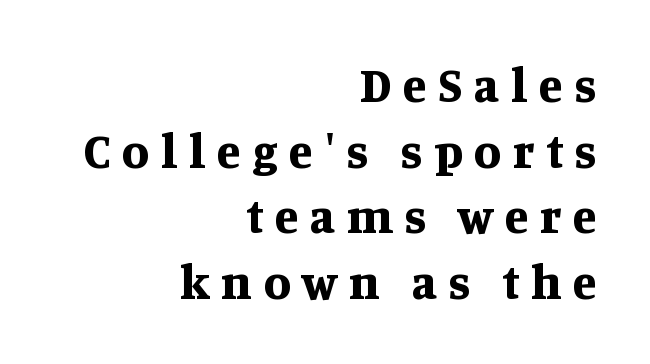
The image shows 49 px bold serif type, upright; set right-aligned, normal line spacing (1.34x), unusually wide letter spacing (+0.24 em), not underlined; medium stroke contrast and a large x-height.
